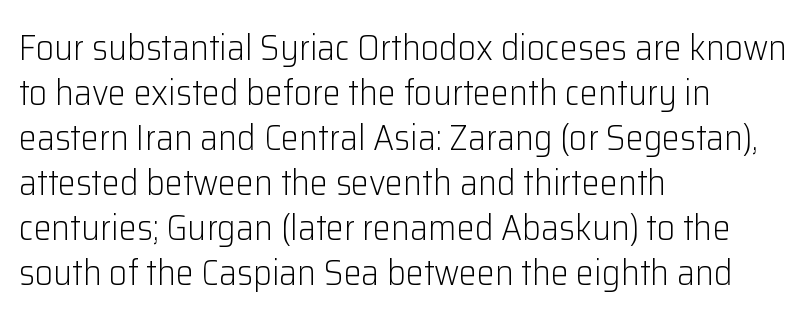
The image shows 36 px light sans-serif type, upright; set left-aligned, normal line spacing (1.25x), normal letter spacing, not underlined; low stroke contrast and a medium x-height.
